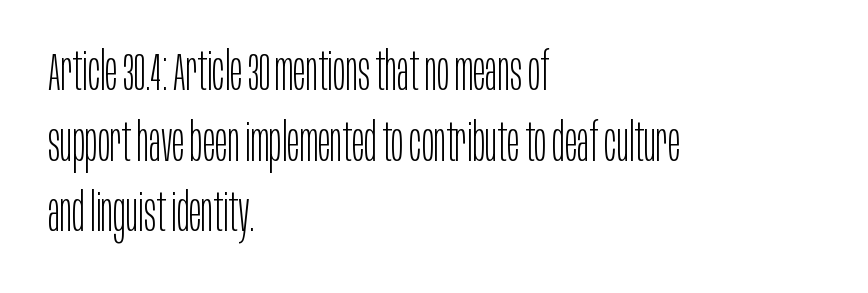
The image shows 52 px light, condensed sans-serif type, upright; set left-aligned, normal line spacing (1.36x), normal letter spacing, not underlined; low stroke contrast and a large x-height.
